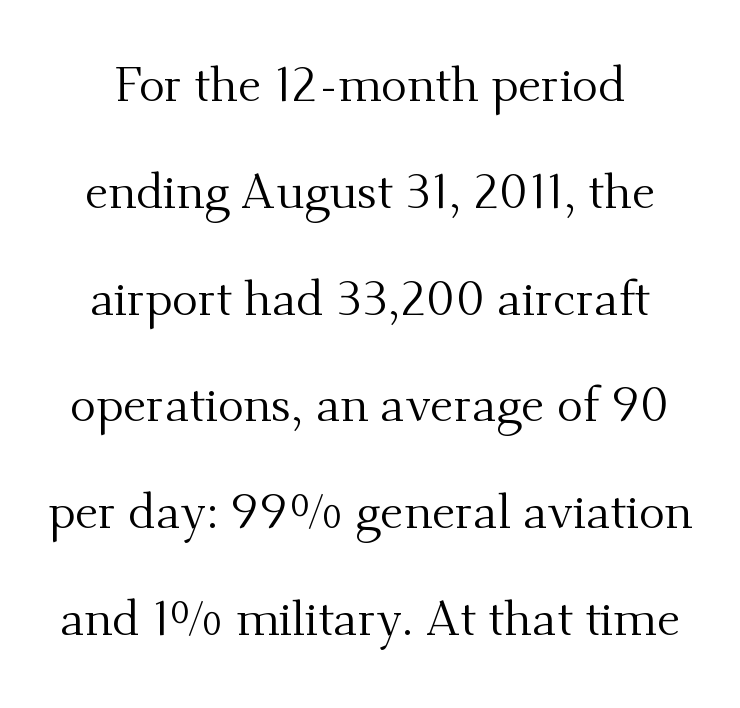
{"serif": "yes", "italic": "no", "bold": "no", "weight": "regular", "width": "normal", "stroke_contrast": "medium", "x_height": "small", "monospaced": "no", "underline": "no", "line_spacing": "loose", "line_spacing_ratio": 2.18, "letter_spacing": "normal", "letter_spacing_em": 0.0, "glyph_px": 49}
